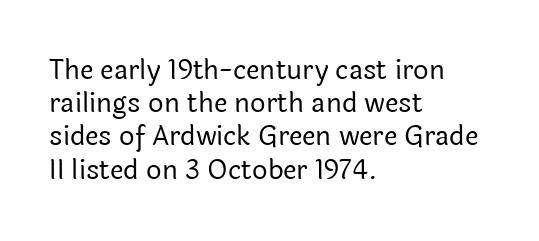
The zone under the glyphs is completely vacant. The passage is arranged the way most books set body copy — flush left. The type sits square on the baseline with zero lean. Weight: in the light-to-regular range. In terms of letterspacing, this is plain default setting.
